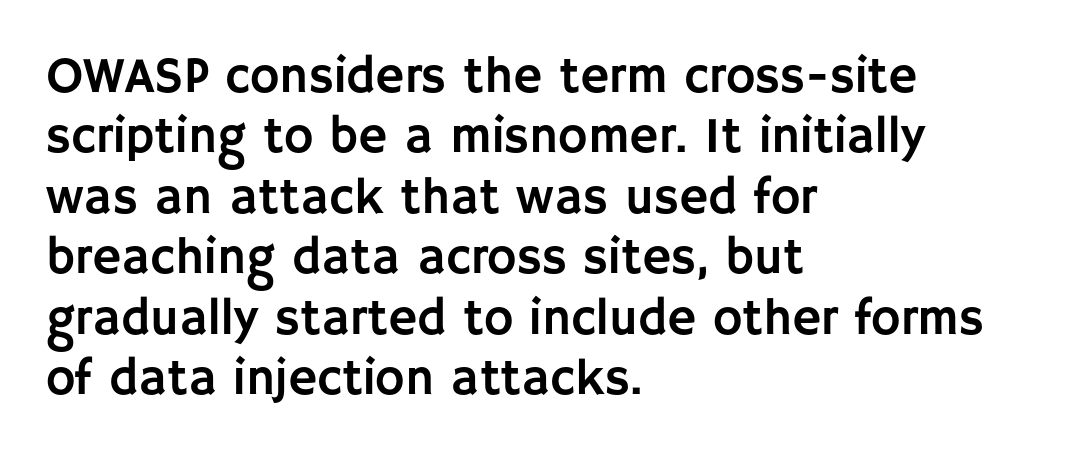
{"serif": "no", "italic": "no", "width": "normal", "stroke_contrast": "low", "x_height": "large", "monospaced": "no", "underline": "no", "align": "left", "line_spacing_ratio": 1.21, "letter_spacing": "normal", "letter_spacing_em": 0.0, "glyph_px": 50}
